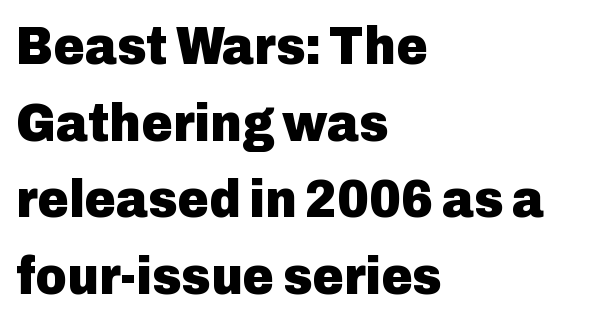
Q: Is the text bold? A: Yes.
Q: Is the text italic (slanted)? A: No, it is upright.
Q: Is the typeface a serif or a sans-serif typeface? A: Sans-serif.
Q: Is the text underlined? A: No.
Q: How is the paragraph aligned? A: Left-aligned.
Q: Is the spacing between letters normal or unusually wide? A: Normal.
Q: Is the spacing between lines tight, normal or loose? A: Normal.
Q: Width (condensed, normal, or wide)? A: Normal.
Q: Stroke contrast? A: Low.
Q: x-height? A: Medium.
Q: Monospaced? A: No.
